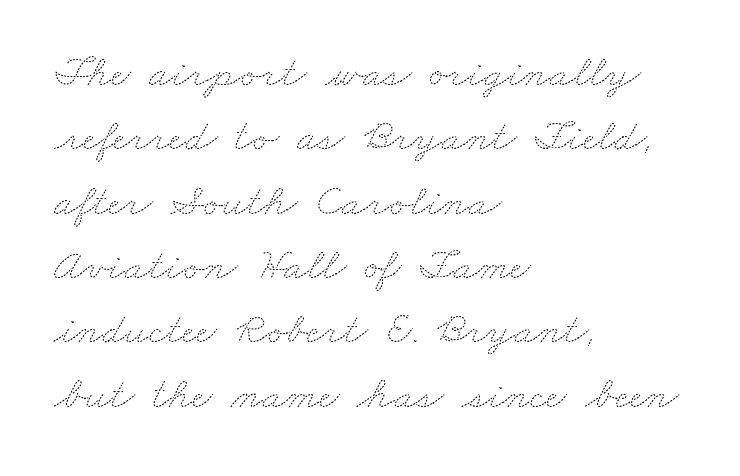
The image shows 45 px thin, wide type; set left-aligned, normal line spacing (1.43x), normal letter spacing, not underlined; medium stroke contrast and a small x-height.
